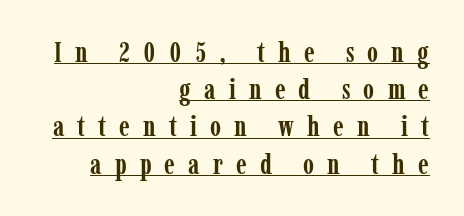
The image shows 28 px semibold, condensed serif type, upright; set right-aligned, normal line spacing (1.33x), unusually wide letter spacing (+0.47 em), underlined; low stroke contrast and a medium x-height.
